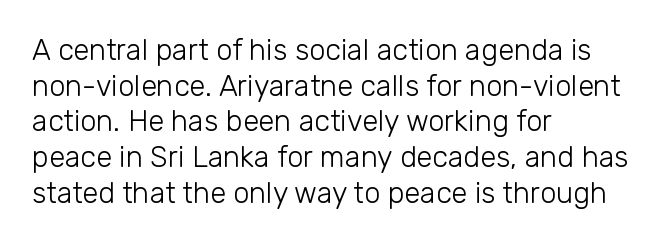
The image shows 29 px light sans-serif type, upright; set left-aligned, line spacing 1.23x, normal letter spacing, not underlined; low stroke contrast and a medium x-height.
